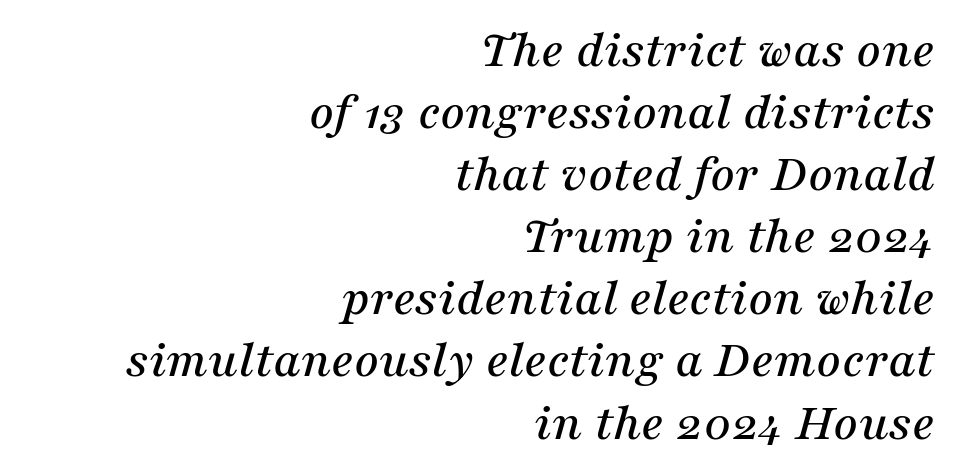
{"serif": "yes", "italic": "yes", "lean": "right", "slant_degrees": 16, "width": "normal", "stroke_contrast": "medium", "x_height": "medium", "monospaced": "no", "underline": "no", "align": "right", "line_spacing": "tight", "line_spacing_ratio": 1.15, "letter_spacing": "normal", "letter_spacing_em": 0.0, "glyph_px": 54}
